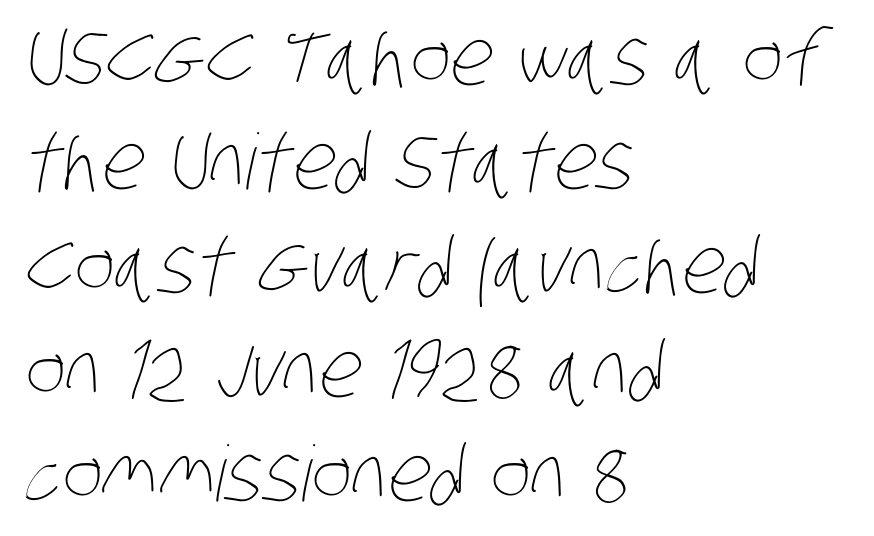
{"bold": "no", "weight": "thin", "width": "condensed", "stroke_contrast": "low", "x_height": "large", "monospaced": "no", "underline": "no", "align": "left", "line_spacing": "normal", "line_spacing_ratio": 1.35, "letter_spacing": "normal", "letter_spacing_em": 0.0, "glyph_px": 77}
